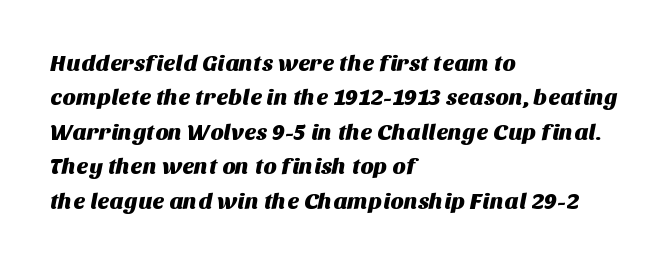
{"underline": "no", "align": "left", "line_spacing": "normal", "line_spacing_ratio": 1.5, "letter_spacing": "normal", "letter_spacing_em": 0.0, "glyph_px": 23}
